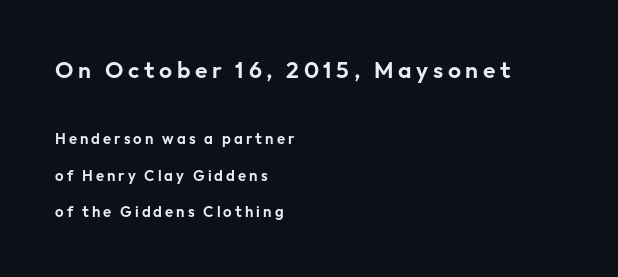
Typeset ragged right — the left edge is the straight one. Caption: expanded tracking, letters set apart. Type size steps down from the first block to the second. One glance says open: line gaps are wider than usual. A roman cut, with each character standing at attention. Clear beneath every line of the passage.
